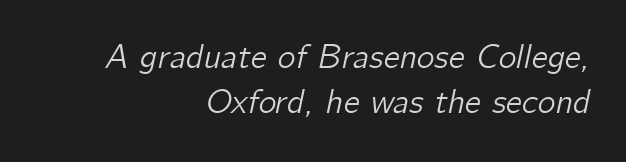
Q: Is the text italic (slanted)? A: Yes, it leans right by about 12 degrees.
Q: Is the text underlined? A: No.
Q: How is the paragraph aligned? A: Right-aligned.
Q: Is the spacing between letters normal or unusually wide? A: Normal.
Q: Is the spacing between lines tight, normal or loose? A: Normal.
Q: Width (condensed, normal, or wide)? A: Normal.
Q: Stroke contrast? A: Low.
Q: x-height? A: Medium.
Q: Monospaced? A: No.
